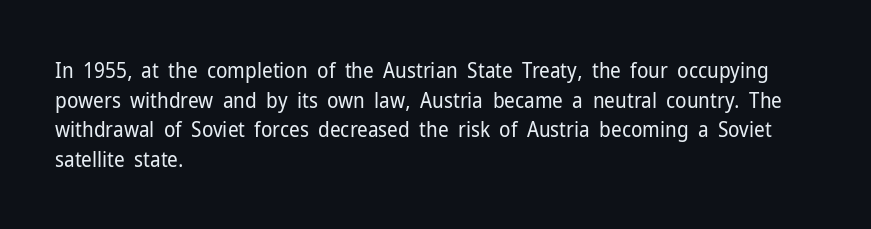
{"italic": "no", "bold": "no", "underline": "no", "align": "left", "line_spacing": "normal", "line_spacing_ratio": 1.41, "letter_spacing": "normal", "letter_spacing_em": 0.0, "glyph_px": 21}
